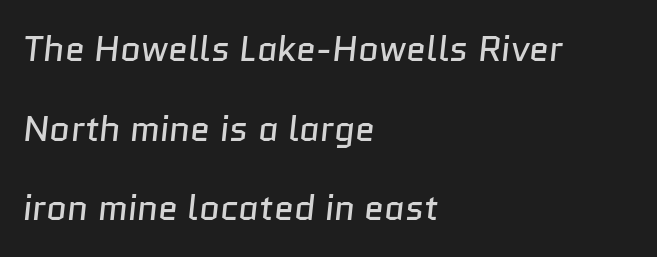
Q: Is the text bold? A: No.
Q: Is the typeface a serif or a sans-serif typeface? A: Sans-serif.
Q: Is the text underlined? A: No.
Q: How is the paragraph aligned? A: Left-aligned.
Q: Is the spacing between letters normal or unusually wide? A: Normal.
Q: Is the spacing between lines tight, normal or loose? A: Loose.
Q: Width (condensed, normal, or wide)? A: Normal.
Q: Stroke contrast? A: Low.
Q: x-height? A: Medium.
Q: Monospaced? A: No.
